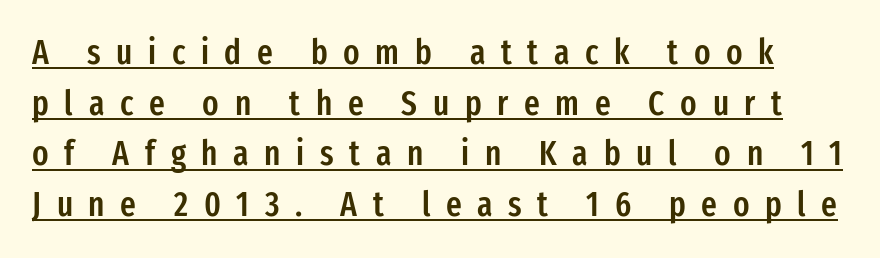
{"serif": "no", "italic": "no", "bold": "semi", "weight": "semibold", "width": "condensed", "stroke_contrast": "low", "x_height": "medium", "monospaced": "no", "underline": "yes", "line_spacing": "normal", "line_spacing_ratio": 1.49, "letter_spacing": "wide", "letter_spacing_em": 0.46, "glyph_px": 34}
